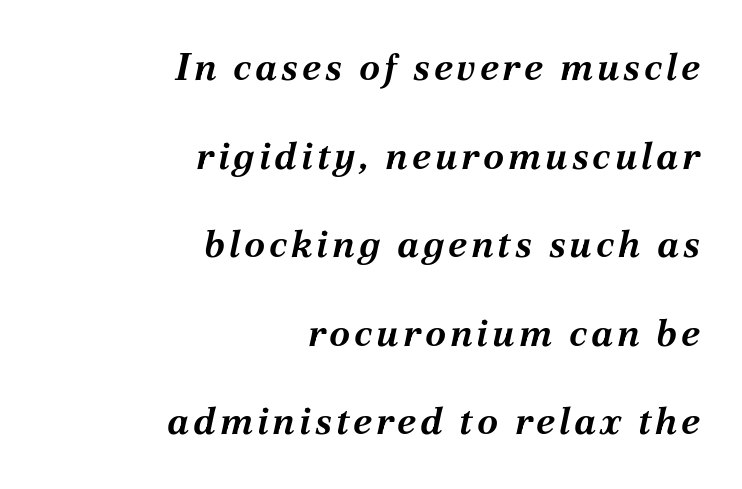
Q: Is the text bold? A: Yes.
Q: Is the text italic (slanted)? A: Yes, it leans right by about 12 degrees.
Q: Is the text underlined? A: No.
Q: How is the paragraph aligned? A: Right-aligned.
Q: Is the spacing between lines tight, normal or loose? A: Loose.
Q: Width (condensed, normal, or wide)? A: Normal.
Q: Stroke contrast? A: Medium.
Q: x-height? A: Medium.
Q: Monospaced? A: No.
